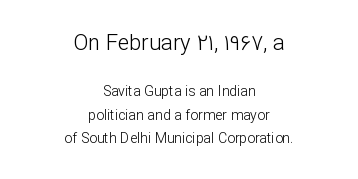
The image shows 22 px text type, upright; set centered, normal line spacing (1.67x), normal letter spacing, not underlined; the first (top) block is 1.57x larger.
